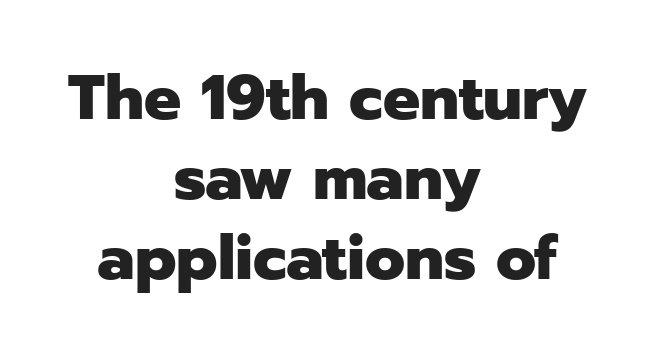
The image shows 62 px heavy sans-serif type, upright; set centered, normal line spacing (1.29x), normal letter spacing, not underlined; low stroke contrast and a medium x-height.
